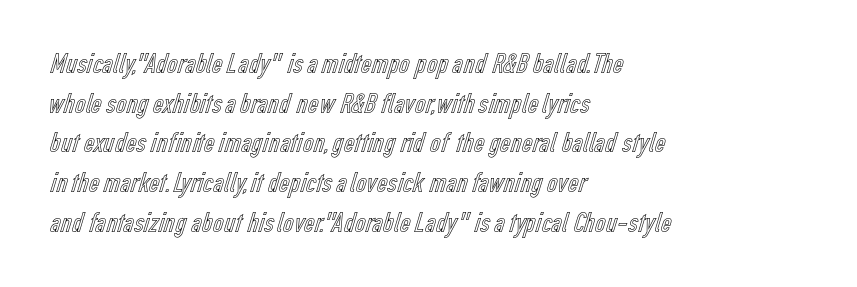
Honestly, the row spacing looks completely unremarkable. Each line starts at the same left margin while the right side varies. Type without underlining. Nobody touched the tracking dial on this one.
